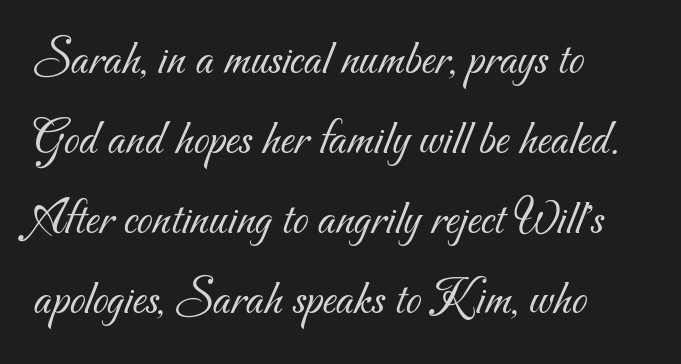
{"serif": "no", "bold": "no", "weight": "light", "width": "normal", "stroke_contrast": "medium", "x_height": "small", "monospaced": "no", "underline": "no", "align": "left", "line_spacing": "normal", "line_spacing_ratio": 1.6, "letter_spacing": "normal", "letter_spacing_em": 0.0, "glyph_px": 50}
